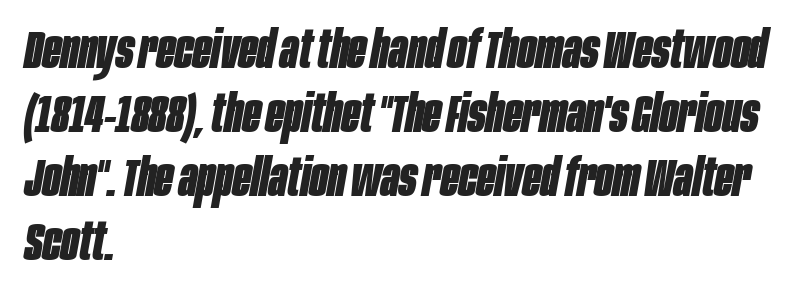
Varying glyph widths throughout — classic text-font behaviour. Has an underline been added? It has not. Look at the tracking — it's just the regular setting, nothing added. The lines are quadded left. Its strokes are broad and dark, the hallmark of bold type. This is oblique type, the kind used for emphasis or titles.
